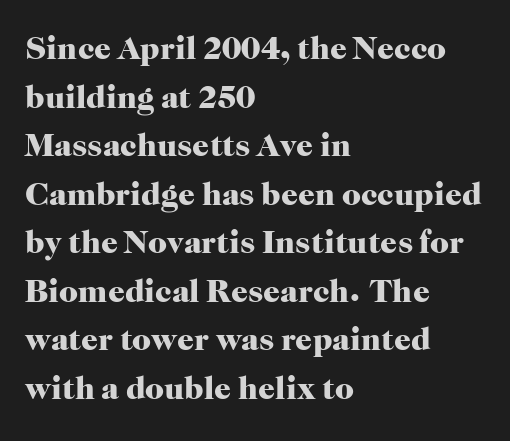
{"serif": "yes", "italic": "no", "bold": "yes", "weight": "heavy", "width": "normal", "stroke_contrast": "high", "x_height": "medium", "monospaced": "no", "underline": "no", "align": "left", "line_spacing": "normal", "line_spacing_ratio": 1.47, "letter_spacing": "normal", "letter_spacing_em": 0.0, "glyph_px": 33}
